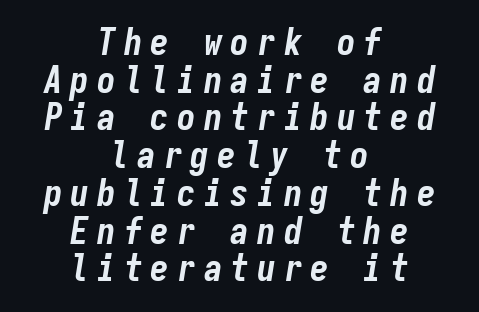
{"italic": "yes", "lean": "right", "slant_degrees": 9, "bold": "yes", "weight": "bold", "width": "condensed", "stroke_contrast": "low", "x_height": "medium", "monospaced": "yes", "underline": "no", "align": "center", "line_spacing": "tight", "line_spacing_ratio": 1.02, "letter_spacing": "wide", "letter_spacing_em": 0.22, "glyph_px": 37}
